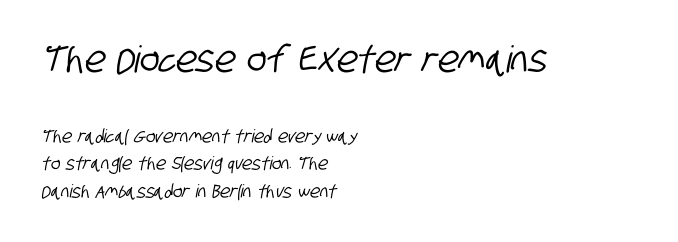
{"serif": "no", "width": "condensed", "stroke_contrast": "low", "x_height": "large", "monospaced": "no", "underline": "no", "align": "left", "line_spacing": "normal", "line_spacing_ratio": 1.52, "letter_spacing": "normal", "letter_spacing_em": 0.0, "larger_block": "first", "size_ratio": 2.06, "glyph_px": 37}
